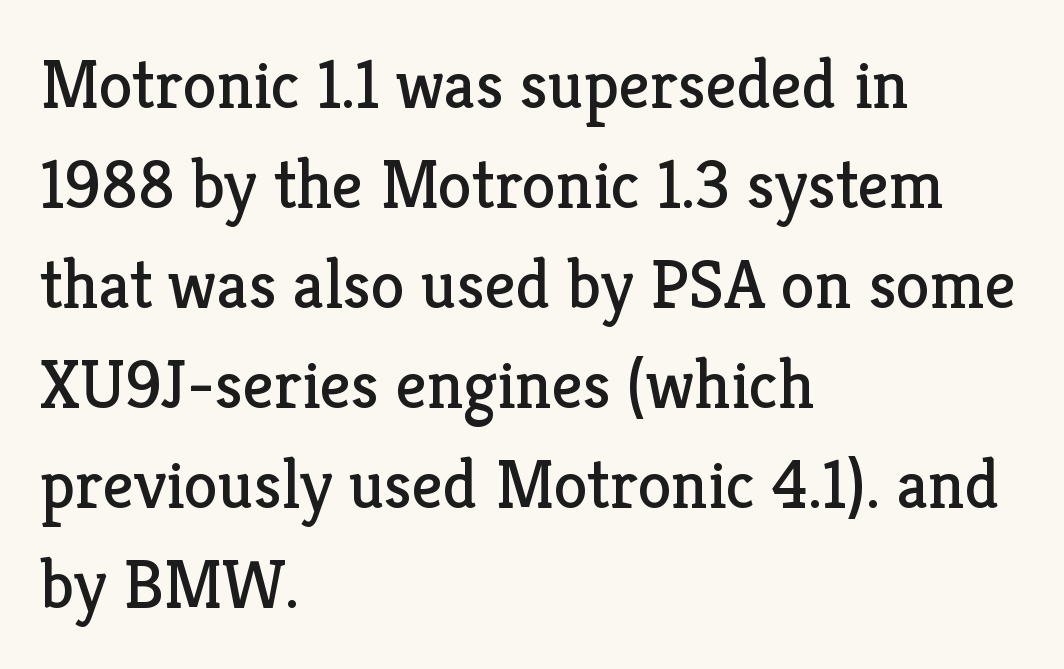
Q: Is the text bold? A: No.
Q: Is the text italic (slanted)? A: No, it is upright.
Q: Is the typeface a serif or a sans-serif typeface? A: Serif.
Q: Is the text underlined? A: No.
Q: How is the paragraph aligned? A: Left-aligned.
Q: Is the spacing between letters normal or unusually wide? A: Normal.
Q: Is the spacing between lines tight, normal or loose? A: Normal.
Q: Width (condensed, normal, or wide)? A: Normal.
Q: Stroke contrast? A: Low.
Q: x-height? A: Medium.
Q: Monospaced? A: No.
